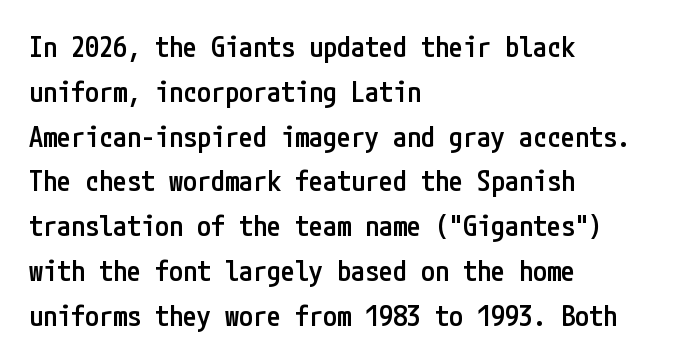
{"serif": "no", "italic": "no", "bold": "semi", "weight": "semibold", "width": "condensed", "stroke_contrast": "low", "x_height": "medium", "underline": "no", "align": "left", "line_spacing": "normal", "line_spacing_ratio": 1.6, "letter_spacing": "normal", "letter_spacing_em": 0.0, "glyph_px": 28}
